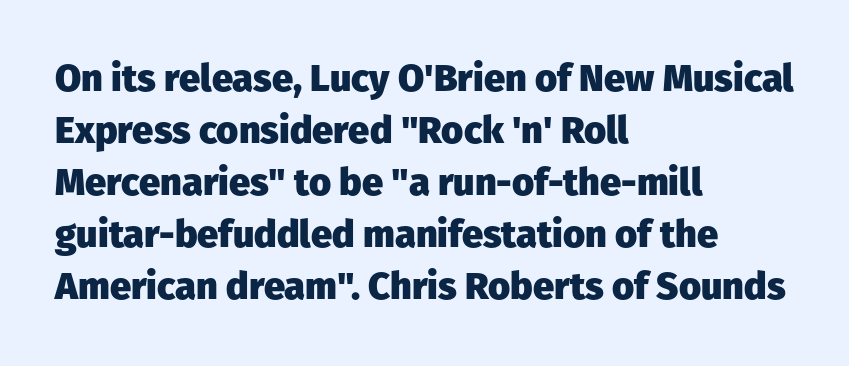
In terms of leading, this rendering sits right in the middle. The glyphs are unaccompanied by any horizontal stroke below them. The glyphs in this specimen are sans serif. Character widths vary here, with narrow letters taking less room than wide ones.
